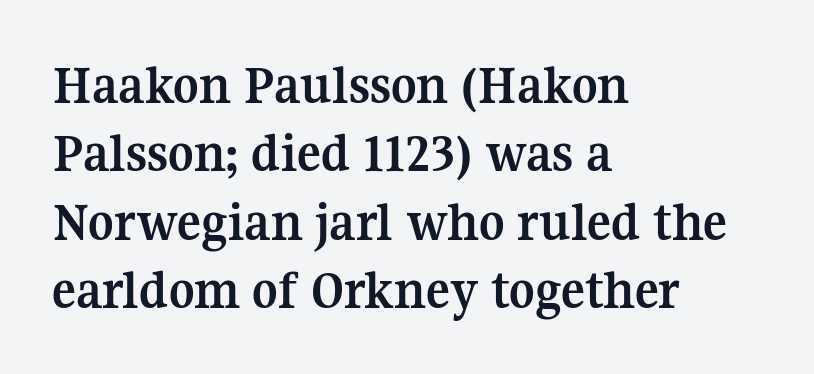
The image shows 56 px semibold serif type, upright; set left-aligned, line spacing 1.22x, normal letter spacing, not underlined; medium stroke contrast and a medium x-height.
